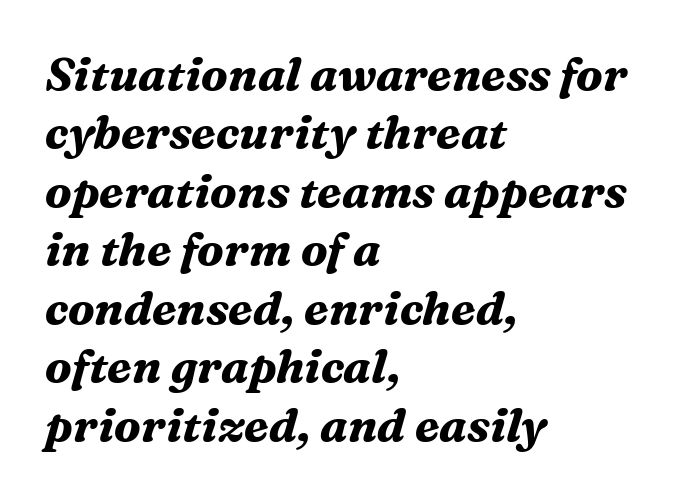
The image shows 46 px bold serif type, italic (leaning right); set left-aligned, normal line spacing (1.27x), normal letter spacing, not underlined; medium stroke contrast and a medium x-height.
